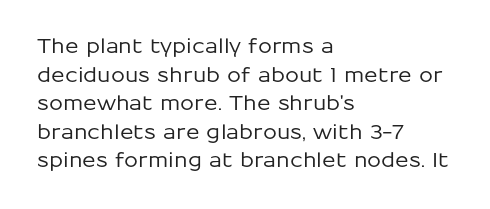
The image shows 20 px text type, upright; set left-aligned, normal line spacing (1.43x), normal letter spacing, not underlined.
